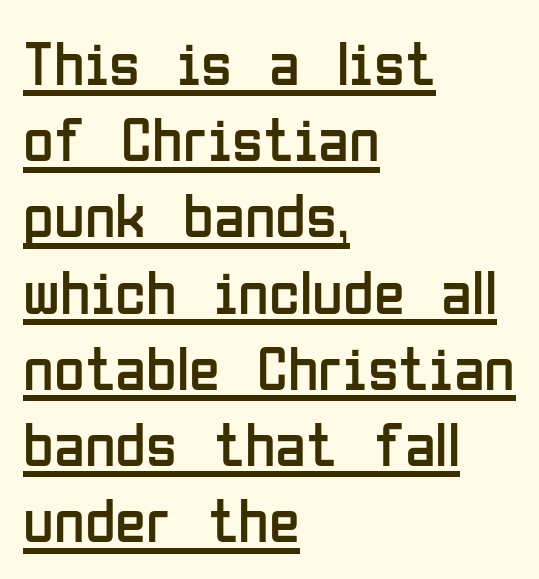
{"serif": "no", "italic": "no", "bold": "no", "weight": "regular", "width": "condensed", "stroke_contrast": "low", "x_height": "medium", "monospaced": "no", "underline": "yes", "align": "left", "line_spacing_ratio": 1.21, "letter_spacing": "normal", "letter_spacing_em": 0.0, "glyph_px": 63}
